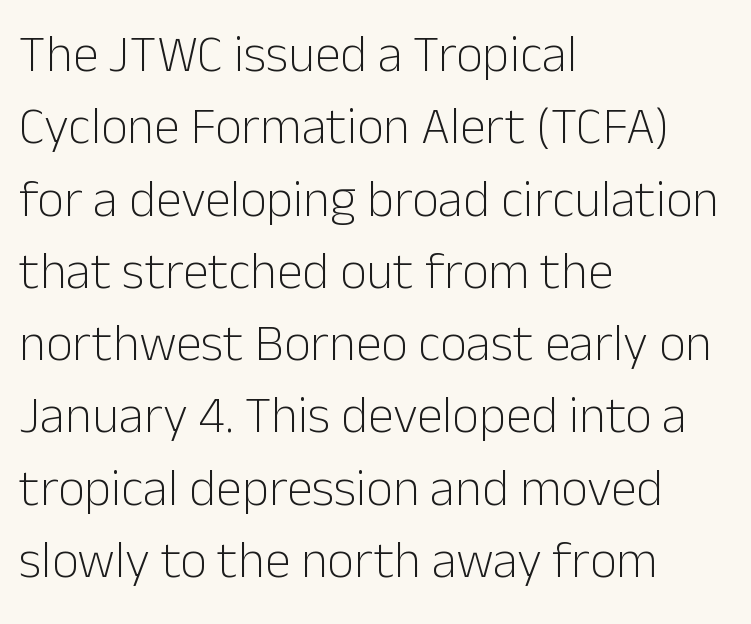
Are there feet on the stems? There aren't — it's a sans. The letters look calm and open, with moderate or lighter stems. Leading matches the norm, producing a regular column. Varying glyph widths throughout — classic text-font behaviour. Quick note: underline off.
